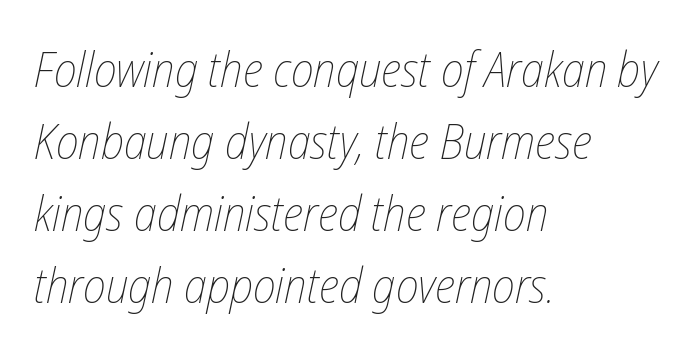
{"italic": "yes", "lean": "right", "slant_degrees": 12, "bold": "no", "weight": "thin", "width": "condensed", "stroke_contrast": "low", "x_height": "medium", "monospaced": "no", "underline": "no", "align": "left", "line_spacing": "normal", "line_spacing_ratio": 1.47, "letter_spacing": "normal", "letter_spacing_em": 0.0, "glyph_px": 49}
